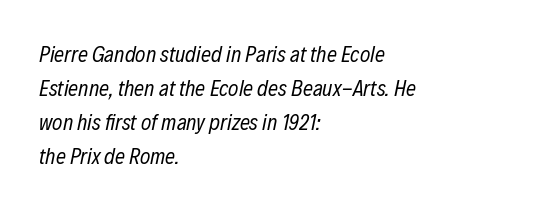
Q: Is the text bold? A: No.
Q: Is the text italic (slanted)? A: Yes, it leans right by about 12 degrees.
Q: Is the text underlined? A: No.
Q: How is the paragraph aligned? A: Left-aligned.
Q: Is the spacing between letters normal or unusually wide? A: Normal.
Q: Is the spacing between lines tight, normal or loose? A: Normal.
